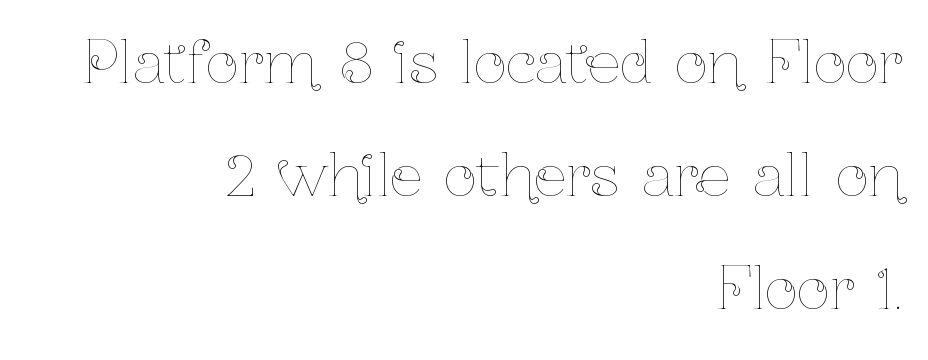
The image shows 57 px thin, condensed type, upright; set right-aligned, loose line spacing (1.98x), normal letter spacing, not underlined; low stroke contrast and a medium x-height.
